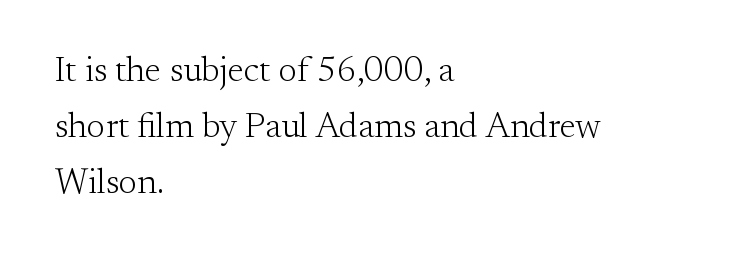
Q: Is the text bold? A: No.
Q: Is the text italic (slanted)? A: No, it is upright.
Q: Is the typeface a serif or a sans-serif typeface? A: Serif.
Q: Is the text underlined? A: No.
Q: How is the paragraph aligned? A: Left-aligned.
Q: Is the spacing between letters normal or unusually wide? A: Normal.
Q: Is the spacing between lines tight, normal or loose? A: Normal.
Q: Width (condensed, normal, or wide)? A: Normal.
Q: Stroke contrast? A: Medium.
Q: x-height? A: Small.
Q: Monospaced? A: No.
